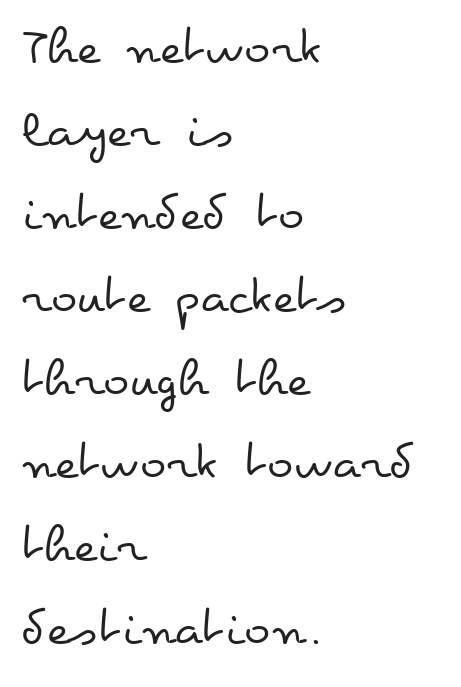
The area under the type is left untouched. Each word holds together tightly as a unit, with standard inter-letter gaps. This block has exactly the height ordinary leading produces. No chunkiness to these letters — they're not bold. Nope, not italic — everything's standing straight. Here the designer chose a conventional face with non-uniform glyph widths.
